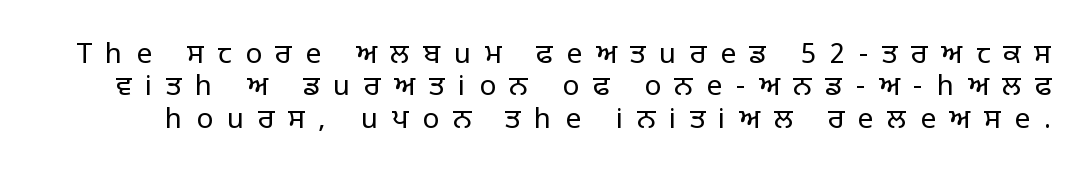
{"serif": "no", "italic": "no", "bold": "no", "weight": "regular", "width": "normal", "stroke_contrast": "low", "x_height": "large", "monospaced": "no", "underline": "no", "line_spacing_ratio": 1.16, "letter_spacing": "wide", "letter_spacing_em": 0.49, "glyph_px": 28}
